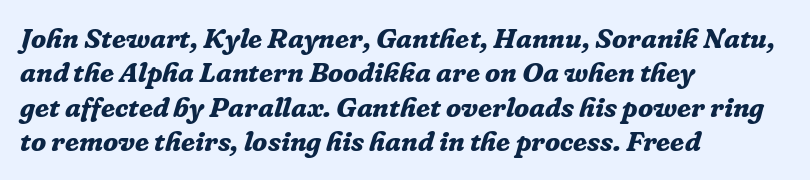
Q: Is the text bold? A: Yes.
Q: Is the text italic (slanted)? A: Yes, it leans right by about 16 degrees.
Q: Is the typeface a serif or a sans-serif typeface? A: Serif.
Q: Is the text underlined? A: No.
Q: How is the paragraph aligned? A: Left-aligned.
Q: Is the spacing between letters normal or unusually wide? A: Normal.
Q: Width (condensed, normal, or wide)? A: Normal.
Q: Stroke contrast? A: Low.
Q: x-height? A: Medium.
Q: Monospaced? A: No.
